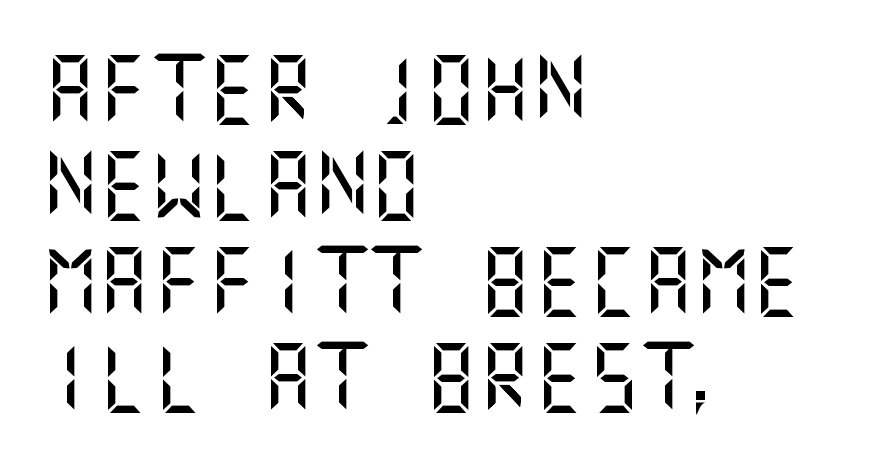
Designer's note — italics off, roman on. The designer left line spacing at the default. Is the letter spacing exaggerated? No — it looks like the ordinary default. Line beginnings align vertically; line endings do not. Type without underlining. The text was rendered using a sans face with plain stroke endings.
